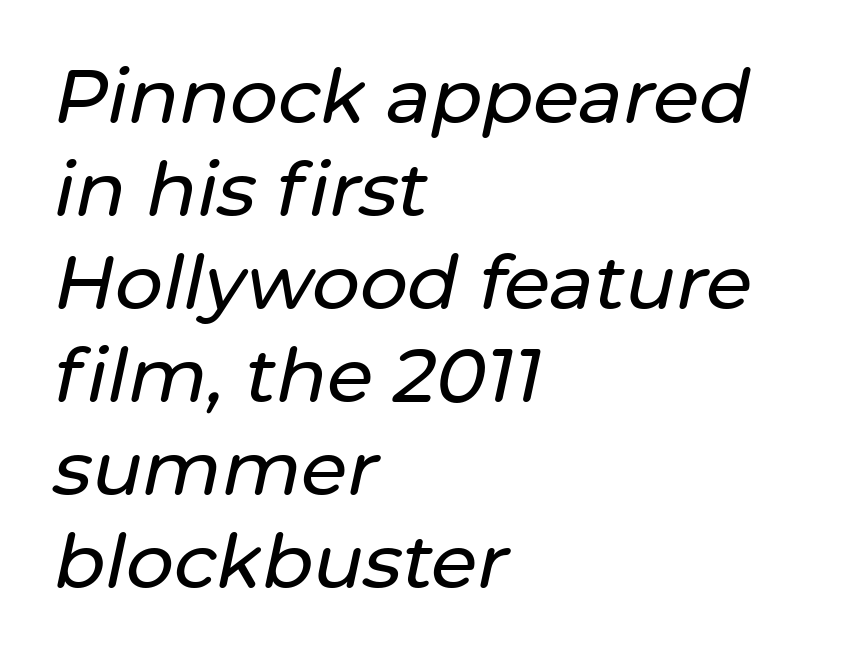
Do the characters align in a grid? No, the font is proportional. Each word holds together tightly as a unit, with standard inter-letter gaps. A student would call this left alignment; a typographer would say flush left, rag right. Words float on clear page, feet unadorned.
